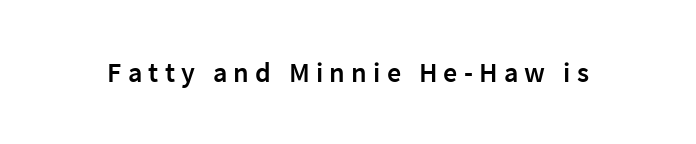
Q: Is the text bold? A: Semi-bold.
Q: Is the text italic (slanted)? A: No, it is upright.
Q: Is the typeface a serif or a sans-serif typeface? A: Sans-serif.
Q: Is the text underlined? A: No.
Q: Is the spacing between letters normal or unusually wide? A: Unusually wide.
Q: Width (condensed, normal, or wide)? A: Normal.
Q: Stroke contrast? A: Low.
Q: x-height? A: Medium.
Q: Monospaced? A: No.
